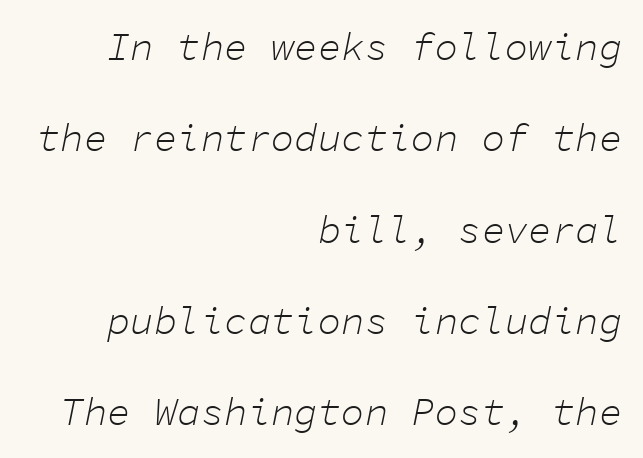
{"italic": "yes", "lean": "right", "slant_degrees": 11, "bold": "no", "weight": "light", "width": "normal", "stroke_contrast": "low", "x_height": "medium", "monospaced": "yes", "underline": "no", "align": "right", "line_spacing": "loose", "line_spacing_ratio": 2.34, "letter_spacing": "normal", "letter_spacing_em": 0.0, "glyph_px": 39}
